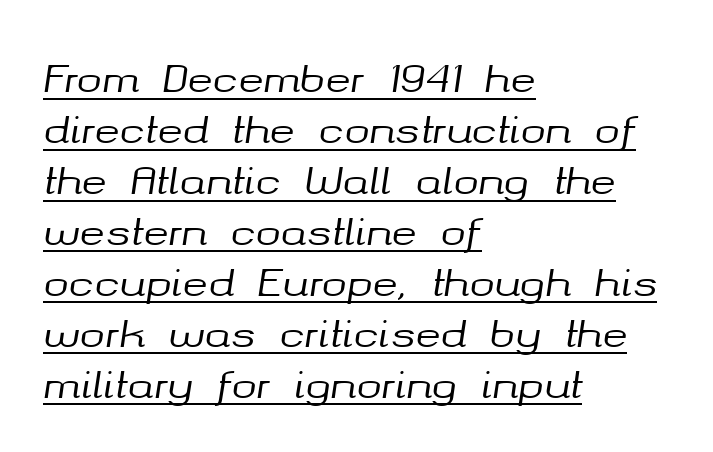
The image shows 38 px text type, italic (leaning right); set left-aligned, normal line spacing (1.34x), normal letter spacing, underlined; medium stroke contrast and a medium x-height.
